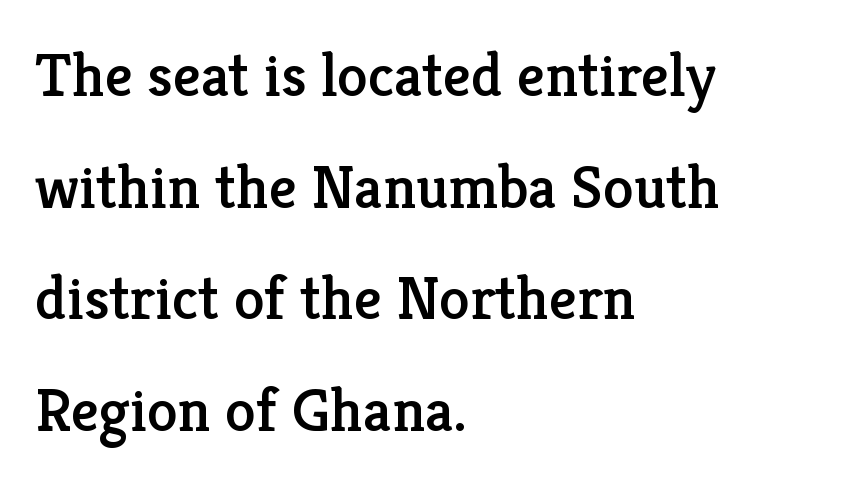
{"serif": "yes", "italic": "no", "width": "normal", "stroke_contrast": "low", "x_height": "medium", "monospaced": "no", "underline": "no", "align": "left", "line_spacing_ratio": 1.8, "letter_spacing": "normal", "letter_spacing_em": 0.0, "glyph_px": 62}
